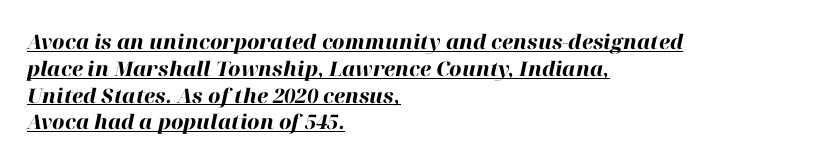
The image shows 20 px bold type, italic (leaning right); set left-aligned, normal line spacing (1.34x), normal letter spacing, underlined.
